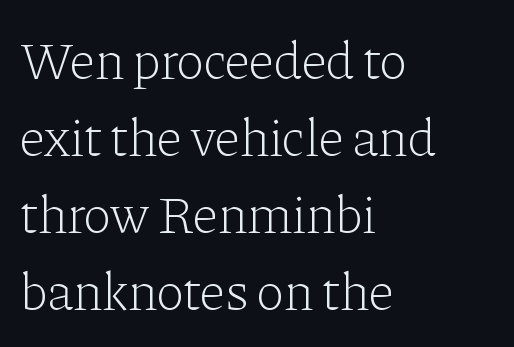
{"serif": "yes", "italic": "no", "bold": "no", "weight": "light", "width": "normal", "stroke_contrast": "low", "x_height": "medium", "monospaced": "no", "underline": "no", "align": "left", "line_spacing": "normal", "line_spacing_ratio": 1.45, "letter_spacing": "normal", "letter_spacing_em": 0.0, "glyph_px": 53}
